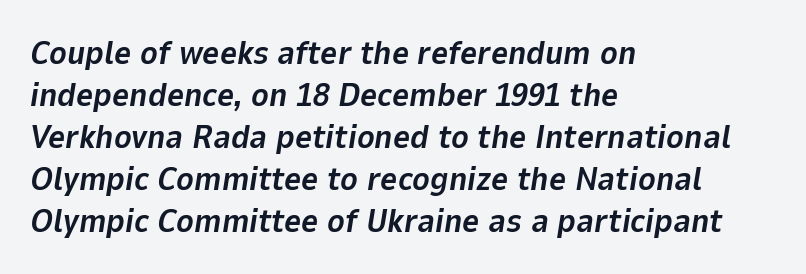
Q: Is the text bold? A: Yes.
Q: Is the text italic (slanted)? A: Yes, it leans right by about 9 degrees.
Q: Is the text underlined? A: No.
Q: How is the paragraph aligned? A: Left-aligned.
Q: Is the spacing between letters normal or unusually wide? A: Normal.
Q: Is the spacing between lines tight, normal or loose? A: Normal.
Q: Width (condensed, normal, or wide)? A: Normal.
Q: Stroke contrast? A: Low.
Q: x-height? A: Medium.
Q: Monospaced? A: No.
